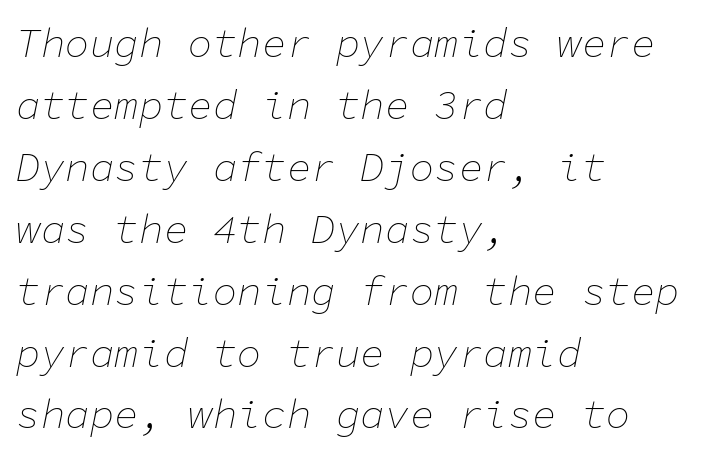
The image shows 41 px thin type, italic (leaning right), monospaced; set left-aligned, normal line spacing (1.51x), normal letter spacing, not underlined; low stroke contrast and a medium x-height.
